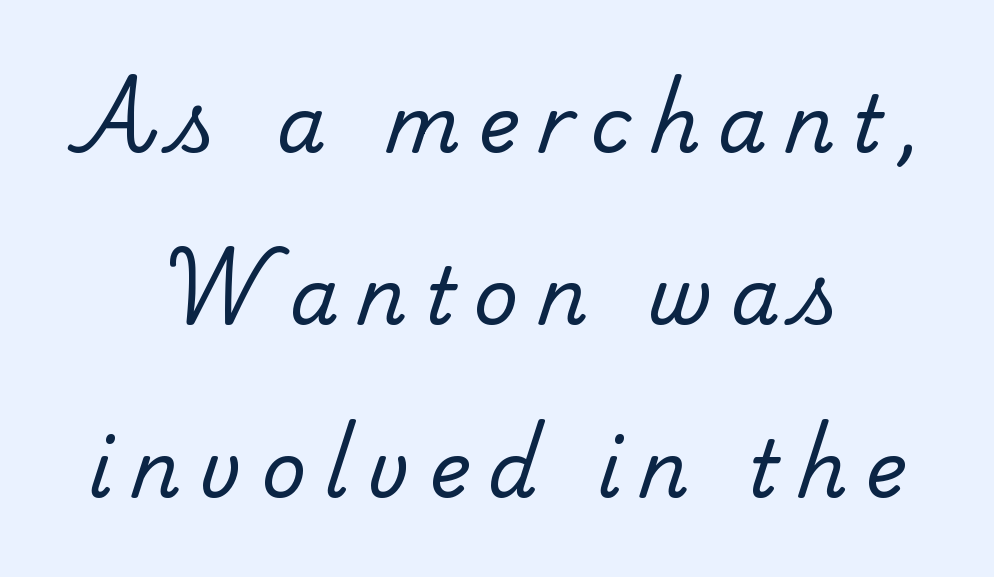
The passage shown is not bold in any degree. Nobody drew a line under any word here. The tracking jumps out immediately: characters are airy and widely separated. Is this a fixed-width face? No — the glyphs have proportional, varying widths.
